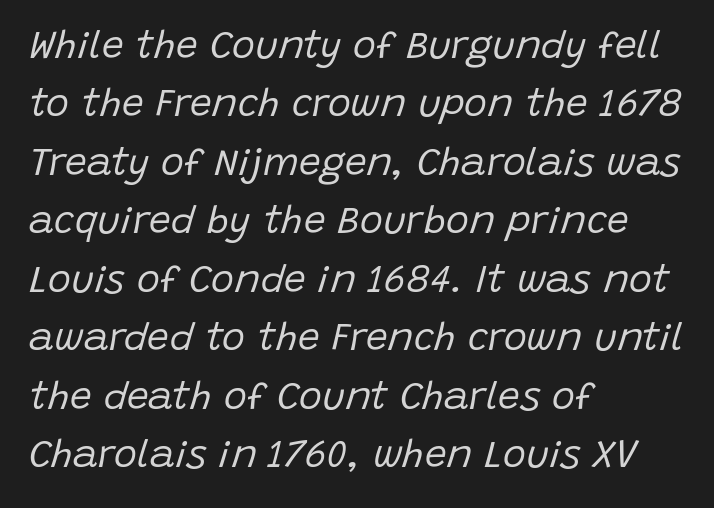
The image shows 39 px regular-weight type, italic (leaning right); set left-aligned, normal line spacing (1.5x), normal letter spacing, not underlined; low stroke contrast and a large x-height.
